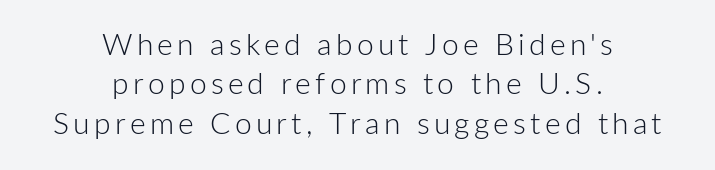
{"serif": "no", "italic": "no", "bold": "no", "weight": "light", "width": "normal", "stroke_contrast": "low", "x_height": "medium", "monospaced": "no", "underline": "no", "align": "center", "line_spacing": "normal", "line_spacing_ratio": 1.31, "glyph_px": 30}
